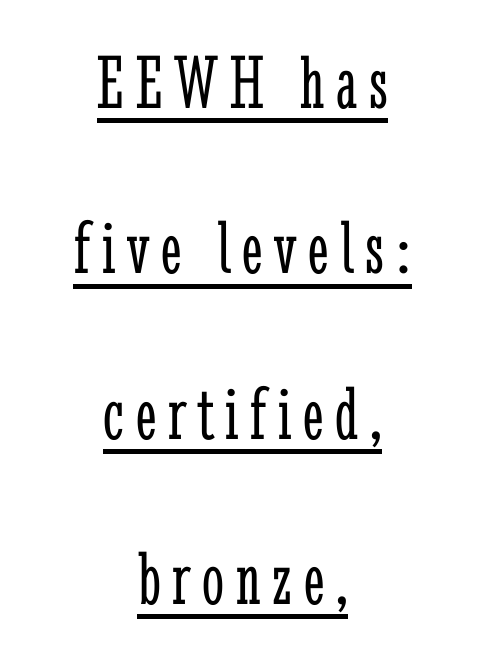
{"serif": "yes", "italic": "no", "bold": "no", "weight": "light", "width": "condensed", "stroke_contrast": "low", "x_height": "medium", "monospaced": "no", "underline": "yes", "align": "center", "line_spacing": "loose", "line_spacing_ratio": 2.12, "glyph_px": 78}
